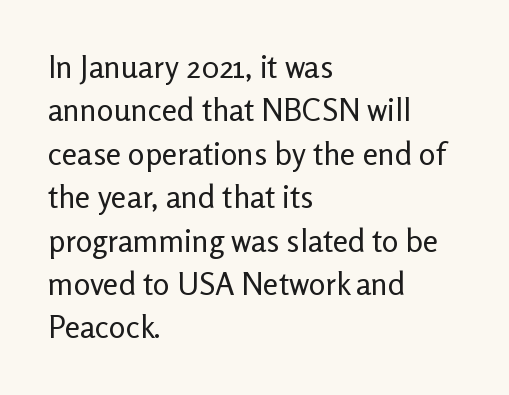
{"serif": "no", "italic": "no", "bold": "no", "weight": "regular", "width": "normal", "stroke_contrast": "low", "x_height": "medium", "monospaced": "no", "underline": "no", "align": "left", "line_spacing": "normal", "line_spacing_ratio": 1.4, "letter_spacing": "normal", "letter_spacing_em": 0.0, "glyph_px": 31}
